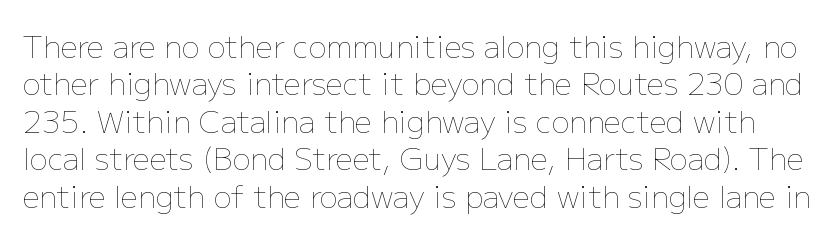
{"italic": "no", "bold": "no", "weight": "thin", "width": "normal", "stroke_contrast": "low", "x_height": "medium", "monospaced": "no", "underline": "no", "line_spacing": "normal", "line_spacing_ratio": 1.25, "letter_spacing": "normal", "letter_spacing_em": 0.0, "glyph_px": 30}
